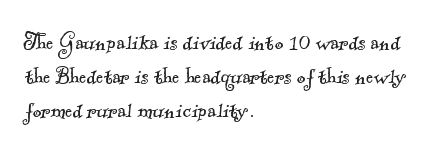
The lines sit at an ordinary, default distance from one another. Nothing heavy about these letters — not bold at all. Underlining? Definitely not there. Left-aligned paragraph, ragged on the right.
